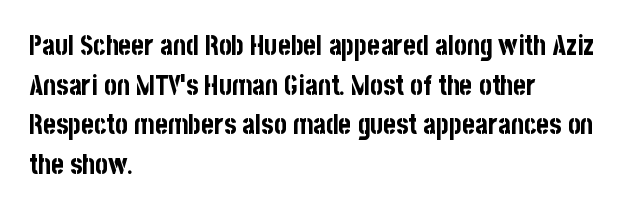
{"italic": "no", "bold": "yes", "underline": "no", "align": "left", "line_spacing": "normal", "line_spacing_ratio": 1.47, "letter_spacing": "normal", "letter_spacing_em": 0.0, "glyph_px": 27}
